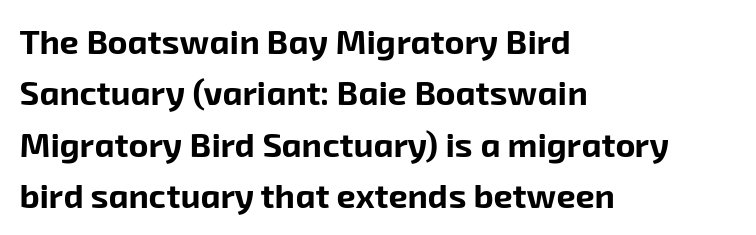
Q: Is the text bold? A: Yes.
Q: Is the typeface a serif or a sans-serif typeface? A: Sans-serif.
Q: Is the text underlined? A: No.
Q: How is the paragraph aligned? A: Left-aligned.
Q: Is the spacing between letters normal or unusually wide? A: Normal.
Q: Is the spacing between lines tight, normal or loose? A: Normal.
Q: Width (condensed, normal, or wide)? A: Normal.
Q: Stroke contrast? A: Low.
Q: x-height? A: Medium.
Q: Monospaced? A: No.
